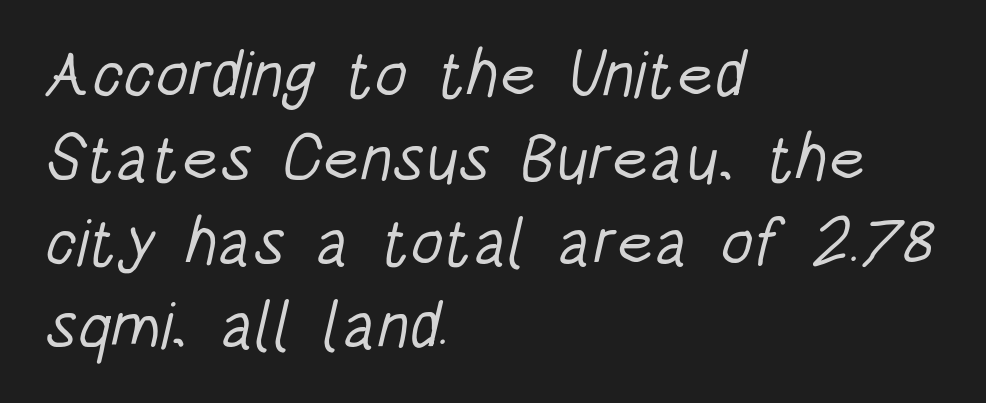
{"serif": "no", "bold": "no", "weight": "light", "width": "condensed", "stroke_contrast": "low", "x_height": "large", "monospaced": "no", "underline": "no", "align": "left", "line_spacing": "normal", "line_spacing_ratio": 1.27, "letter_spacing": "normal", "letter_spacing_em": 0.0, "glyph_px": 66}
